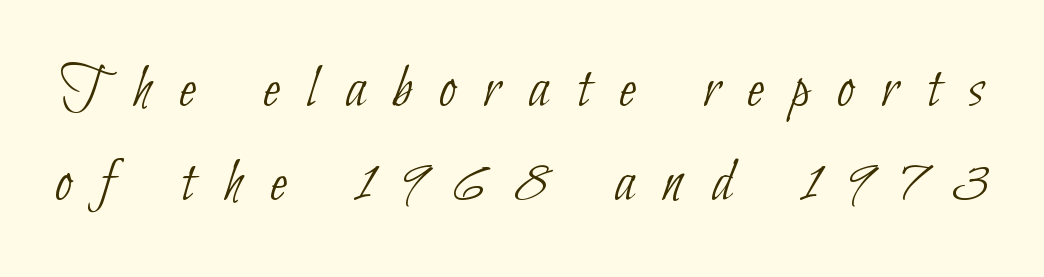
Q: Is the text bold? A: No.
Q: Is the typeface a serif or a sans-serif typeface? A: Sans-serif.
Q: Is the text underlined? A: No.
Q: Is the spacing between letters normal or unusually wide? A: Unusually wide.
Q: Is the spacing between lines tight, normal or loose? A: Normal.
Q: Width (condensed, normal, or wide)? A: Condensed.
Q: Stroke contrast? A: Low.
Q: x-height? A: Small.
Q: Monospaced? A: No.
